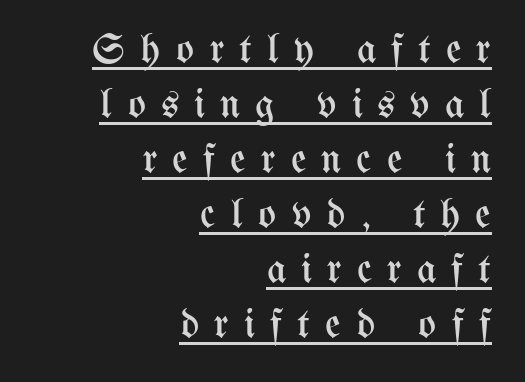
Descenders here cross a horizontal rule under the line. Posture: upright roman. The passage shown is typed in a proportional face where columns would drift. The paragraph shown leans on its right margin. Each new line begins a customary step beneath the previous one. Heft: none added — not bold.
